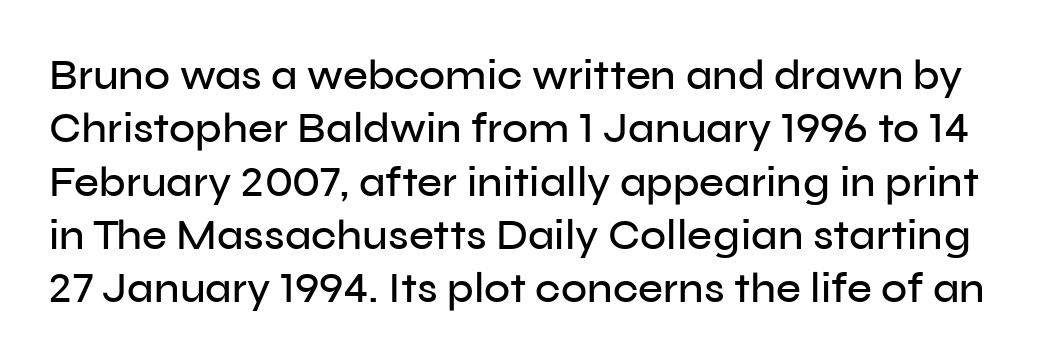
Q: Is the text italic (slanted)? A: No, it is upright.
Q: Is the typeface a serif or a sans-serif typeface? A: Sans-serif.
Q: Is the text underlined? A: No.
Q: Is the spacing between letters normal or unusually wide? A: Normal.
Q: Width (condensed, normal, or wide)? A: Normal.
Q: Stroke contrast? A: Low.
Q: x-height? A: Medium.
Q: Monospaced? A: No.
